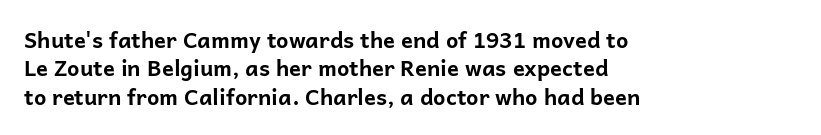
{"italic": "no", "bold": "yes", "underline": "no", "align": "left", "line_spacing": "normal", "line_spacing_ratio": 1.29, "letter_spacing": "normal", "letter_spacing_em": 0.0, "glyph_px": 22}
